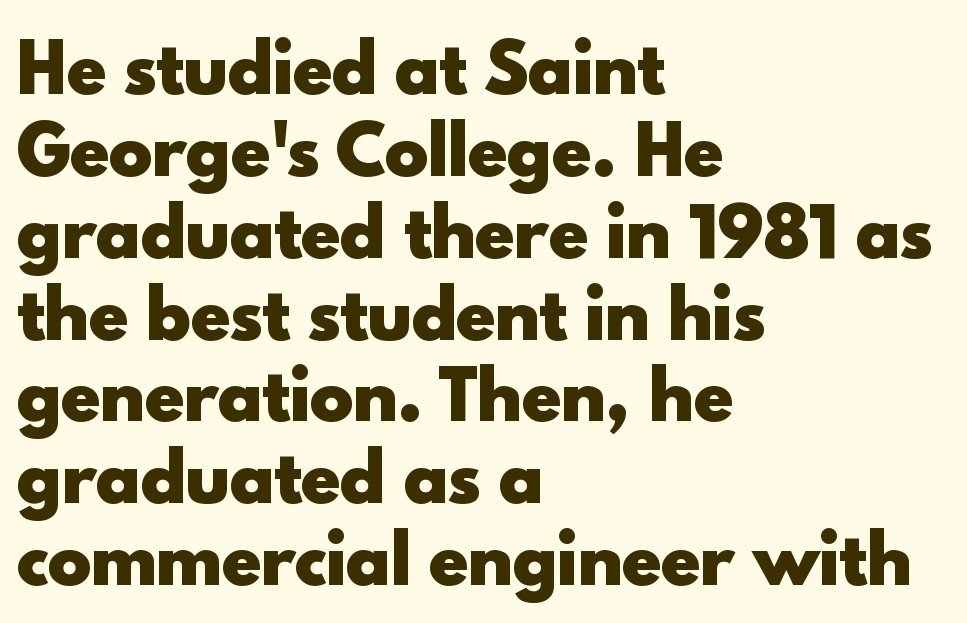
{"serif": "no", "italic": "no", "bold": "yes", "weight": "heavy", "width": "normal", "x_height": "small", "monospaced": "no", "underline": "no", "align": "left", "line_spacing_ratio": 1.24, "letter_spacing": "normal", "letter_spacing_em": 0.0, "glyph_px": 66}
